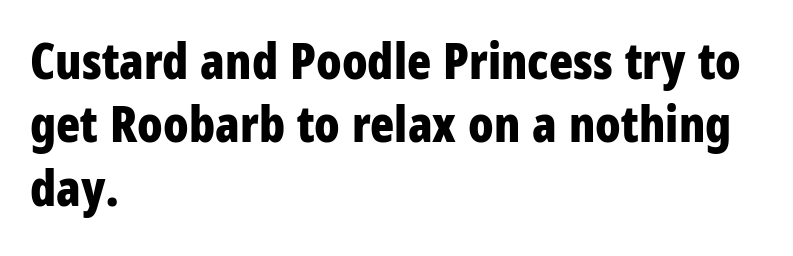
A typesetter would call this proportional, since set widths differ per character. This sample keeps an unexceptional amount of space between lines. The typesetter chose a ragged-right arrangement here. The rendering uses a bold face; every stroke is thick and dark. Nope, no serifs anywhere on these letters. The space directly below the letters is spotless.
